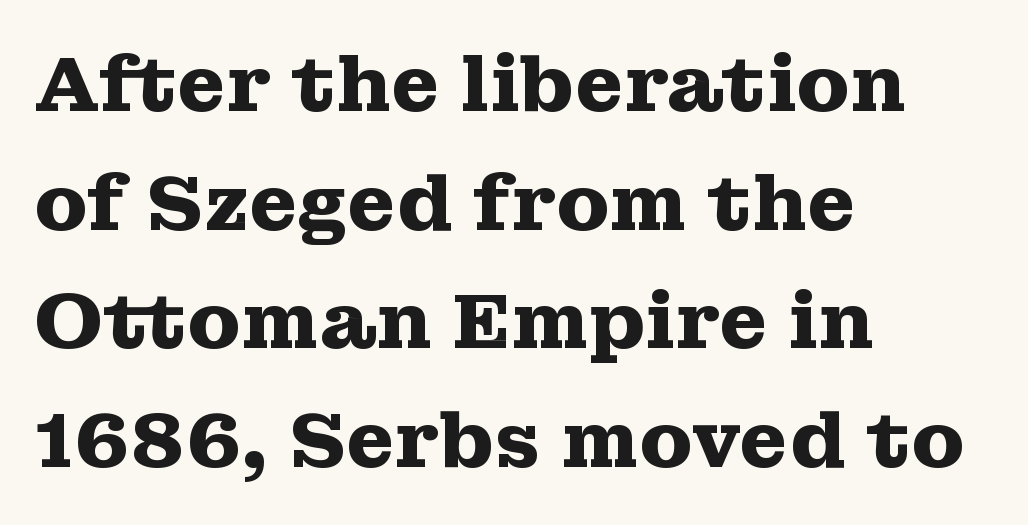
Q: Is the text bold? A: Yes.
Q: Is the text italic (slanted)? A: No, it is upright.
Q: Is the typeface a serif or a sans-serif typeface? A: Serif.
Q: Is the text underlined? A: No.
Q: How is the paragraph aligned? A: Left-aligned.
Q: Is the spacing between letters normal or unusually wide? A: Normal.
Q: Is the spacing between lines tight, normal or loose? A: Normal.
Q: Width (condensed, normal, or wide)? A: Wide.
Q: Stroke contrast? A: Medium.
Q: x-height? A: Medium.
Q: Monospaced? A: No.
